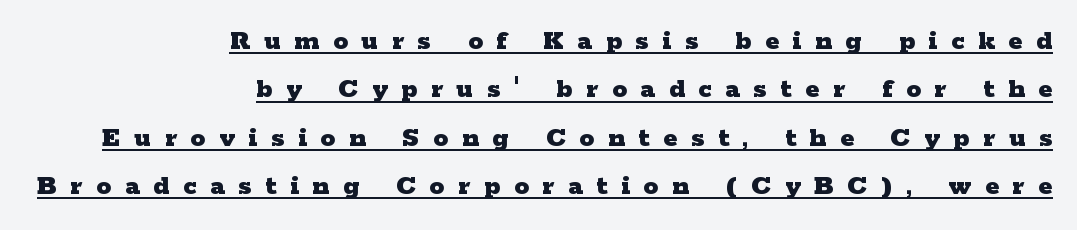
Check where the strokes stop: tiny serifs finish them off. The face used here is proportionally spaced, like ordinary book or web type. Look at the stroke-to-counter ratio: heavy, a bold. A flush-right, rag-left setting is used for this passage. Someone cranked the tracking dial way up on this one.
